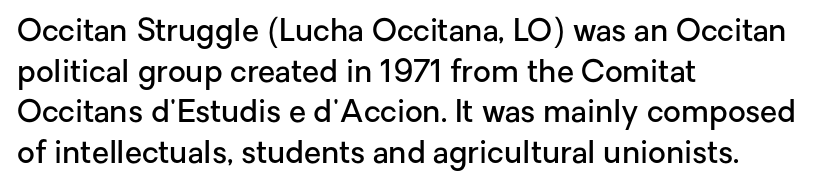
The lines are quadded left. If you measured baseline to baseline, you'd find a middling distance. Posture: straight, roman, zero tilt. Unlike a traditional serif, this face leaves its strokes unadorned.
